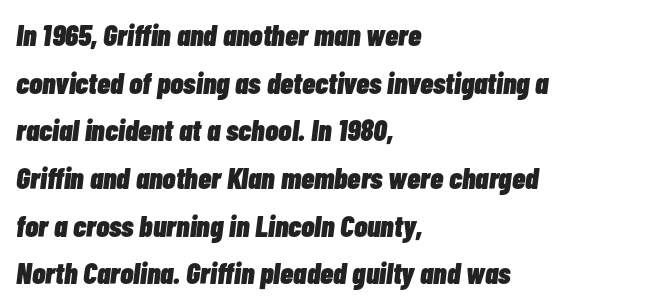
Q: Is the text bold? A: Yes.
Q: Is the text italic (slanted)? A: Yes, it leans right by about 7 degrees.
Q: Is the text underlined? A: No.
Q: How is the paragraph aligned? A: Left-aligned.
Q: Is the spacing between letters normal or unusually wide? A: Normal.
Q: Is the spacing between lines tight, normal or loose? A: Normal.
Q: Width (condensed, normal, or wide)? A: Condensed.
Q: Stroke contrast? A: Low.
Q: x-height? A: Medium.
Q: Monospaced? A: No.
